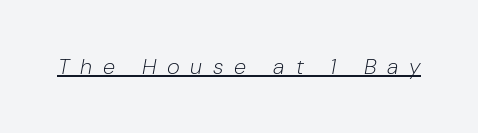
Caption: face not bold, strokes unweighted. Is the type slanted? Yes — the strokes lean at a clear angle. Is there an underline? Yes — a line sits under the letters. Here the glyphs are tracked loosely, breaking word shapes into spaced letters.
